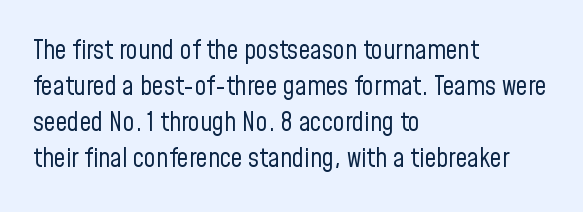
The image shows 26 px text type, upright; set left-aligned, normal line spacing (1.39x), normal letter spacing, not underlined.
